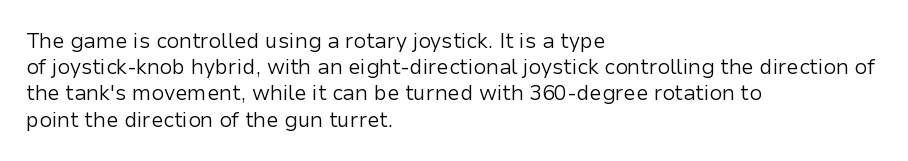
{"italic": "no", "bold": "no", "underline": "no", "align": "left", "line_spacing": "normal", "line_spacing_ratio": 1.25, "letter_spacing": "normal", "letter_spacing_em": 0.0, "glyph_px": 21}
